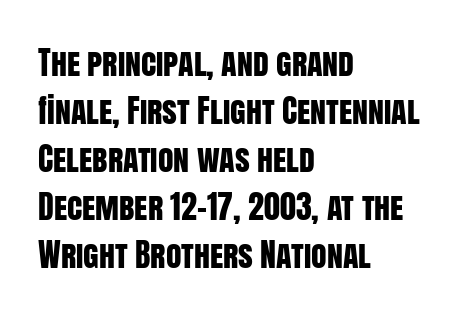
{"serif": "no", "italic": "no", "width": "condensed", "stroke_contrast": "low", "x_height": "large", "monospaced": "no", "underline": "no", "align": "left", "line_spacing": "normal", "line_spacing_ratio": 1.5, "letter_spacing": "normal", "letter_spacing_em": 0.0, "glyph_px": 32}
